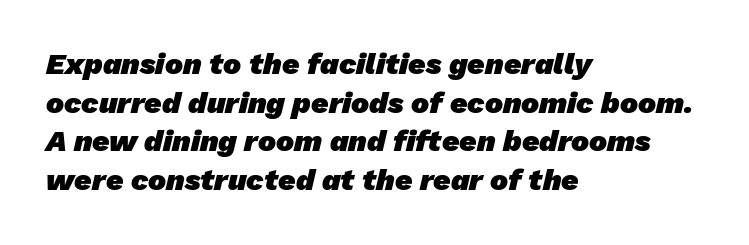
The face used here is proportionally spaced, like ordinary book or web type. These lines carry a lot of weight — the face is fully bold. Does the copy run flush right? No — it runs flush left. Font category for this specimen: sans-serif.
